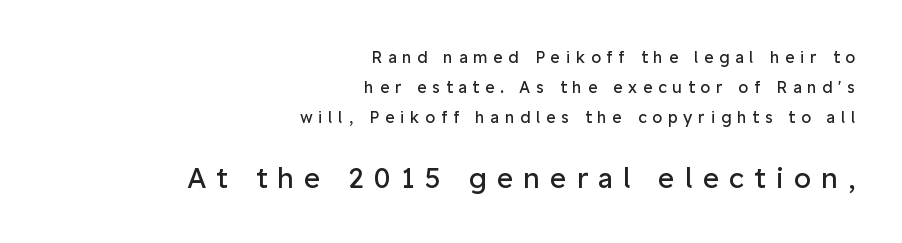
The more generous point size was reserved for the lower chunk. These lines have a slow, spaced-out rhythm from letter to letter. One-word summary of the alignment: right. Letterform terminals end flat and unadorned throughout the passage. The face used here is proportionally spaced, like ordinary book or web type. Unmarked baselines from the first word to the last.
